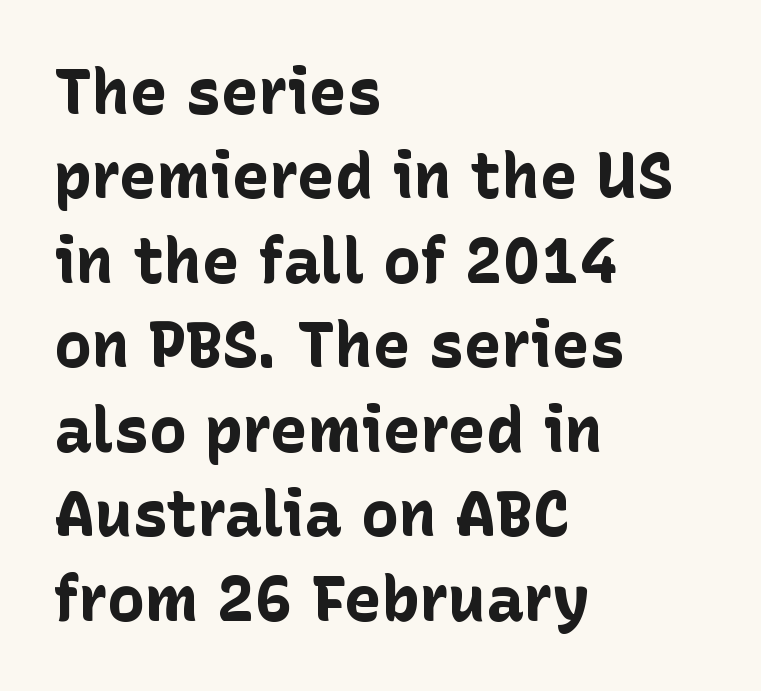
Q: Is the text bold? A: Yes.
Q: Is the text italic (slanted)? A: No, it is upright.
Q: Is the typeface a serif or a sans-serif typeface? A: Sans-serif.
Q: Is the text underlined? A: No.
Q: How is the paragraph aligned? A: Left-aligned.
Q: Is the spacing between letters normal or unusually wide? A: Normal.
Q: Is the spacing between lines tight, normal or loose? A: Normal.
Q: Width (condensed, normal, or wide)? A: Normal.
Q: Stroke contrast? A: Low.
Q: x-height? A: Medium.
Q: Monospaced? A: No.
